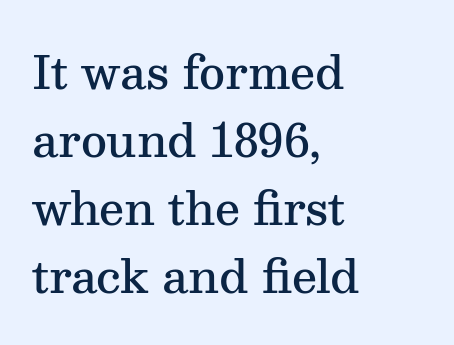
{"serif": "yes", "italic": "no", "bold": "semi", "weight": "semibold", "width": "normal", "stroke_contrast": "medium", "x_height": "medium", "monospaced": "no", "underline": "no", "align": "left", "line_spacing": "normal", "line_spacing_ratio": 1.51, "letter_spacing": "normal", "letter_spacing_em": 0.0, "glyph_px": 45}
